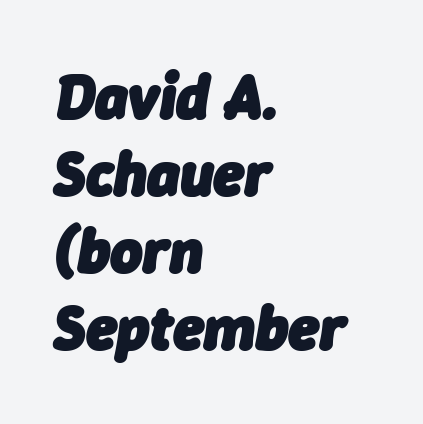
{"italic": "yes", "lean": "right", "slant_degrees": 9, "bold": "yes", "weight": "heavy", "width": "normal", "stroke_contrast": "low", "x_height": "medium", "monospaced": "no", "underline": "no", "align": "left", "line_spacing_ratio": 1.24, "letter_spacing": "normal", "letter_spacing_em": 0.0, "glyph_px": 62}
